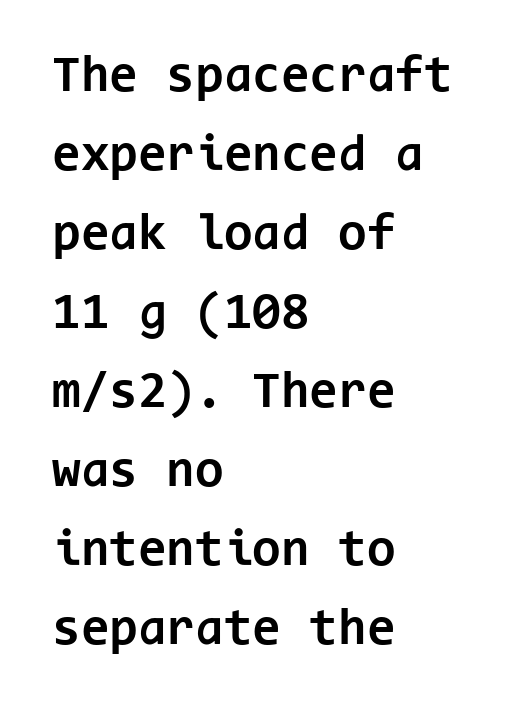
Decoration check: the copy has no underline. This rendering leaves character spacing at its baseline value. Horizontal bands of white between lines are of average thickness. These lines are rendered in a fixed-pitch font. The rag falls on the right side of this text block. The glyphs have the mass of a bold cut.
